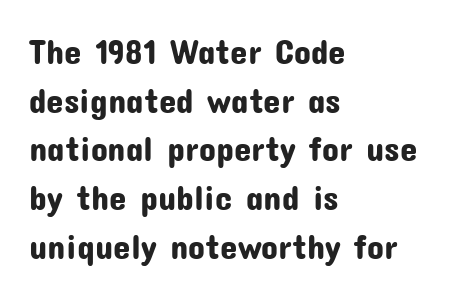
The image shows 35 px sans-serif type, upright; set left-aligned, normal line spacing (1.39x), normal letter spacing, not underlined; low stroke contrast and a medium x-height.
